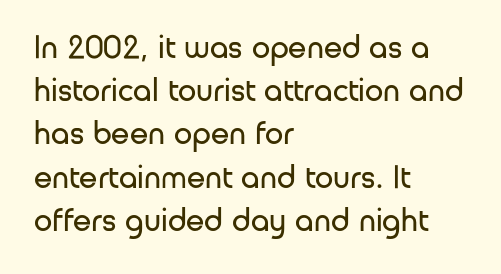
Q: Is the text bold? A: No.
Q: Is the text italic (slanted)? A: No, it is upright.
Q: Is the typeface a serif or a sans-serif typeface? A: Sans-serif.
Q: Is the text underlined? A: No.
Q: How is the paragraph aligned? A: Left-aligned.
Q: Is the spacing between letters normal or unusually wide? A: Normal.
Q: Is the spacing between lines tight, normal or loose? A: Normal.
Q: Width (condensed, normal, or wide)? A: Normal.
Q: Stroke contrast? A: Low.
Q: x-height? A: Medium.
Q: Monospaced? A: No.
